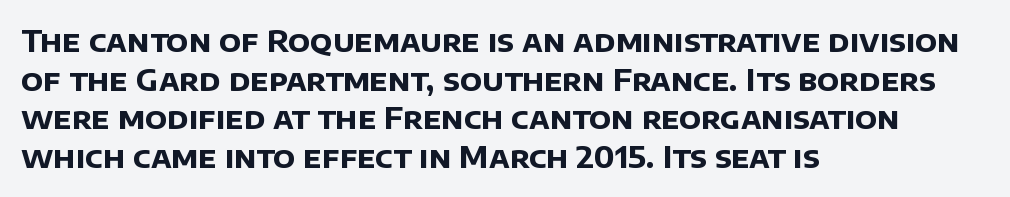
{"serif": "no", "bold": "yes", "weight": "bold", "width": "normal", "stroke_contrast": "low", "x_height": "large", "monospaced": "no", "underline": "no", "align": "left", "line_spacing": "normal", "line_spacing_ratio": 1.29, "letter_spacing": "normal", "letter_spacing_em": 0.0, "glyph_px": 30}
